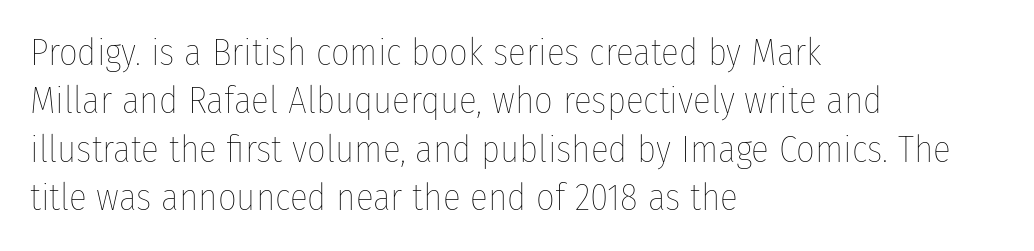
Q: Is the text bold? A: No.
Q: Is the text italic (slanted)? A: No, it is upright.
Q: Is the text underlined? A: No.
Q: How is the paragraph aligned? A: Left-aligned.
Q: Is the spacing between letters normal or unusually wide? A: Normal.
Q: Is the spacing between lines tight, normal or loose? A: Normal.
Q: Width (condensed, normal, or wide)? A: Condensed.
Q: Stroke contrast? A: Low.
Q: x-height? A: Medium.
Q: Monospaced? A: No.
